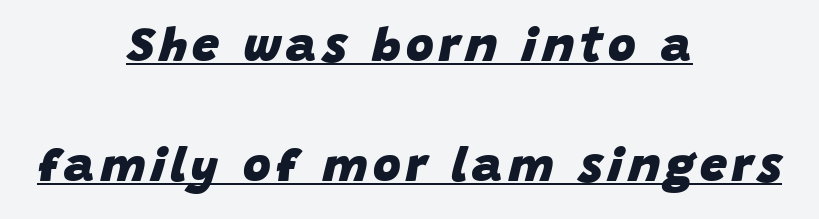
{"italic": "yes", "lean": "right", "slant_degrees": 15, "bold": "yes", "weight": "heavy", "width": "normal", "stroke_contrast": "low", "x_height": "large", "monospaced": "no", "underline": "yes", "align": "center", "line_spacing": "loose", "line_spacing_ratio": 2.5, "glyph_px": 48}
